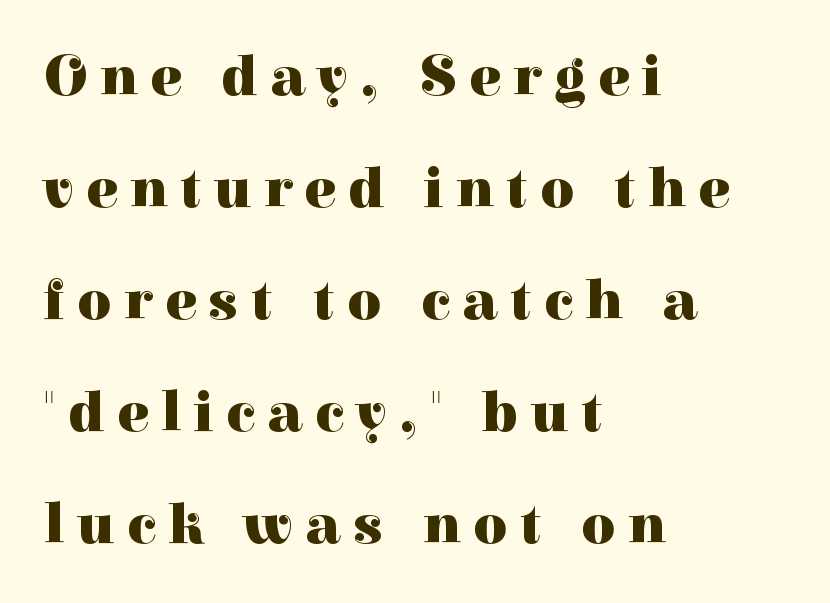
{"serif": "yes", "italic": "no", "bold": "yes", "weight": "heavy", "width": "normal", "stroke_contrast": "high", "x_height": "medium", "monospaced": "no", "underline": "no", "align": "left", "line_spacing": "loose", "line_spacing_ratio": 1.93, "letter_spacing": "wide", "letter_spacing_em": 0.22, "glyph_px": 58}
